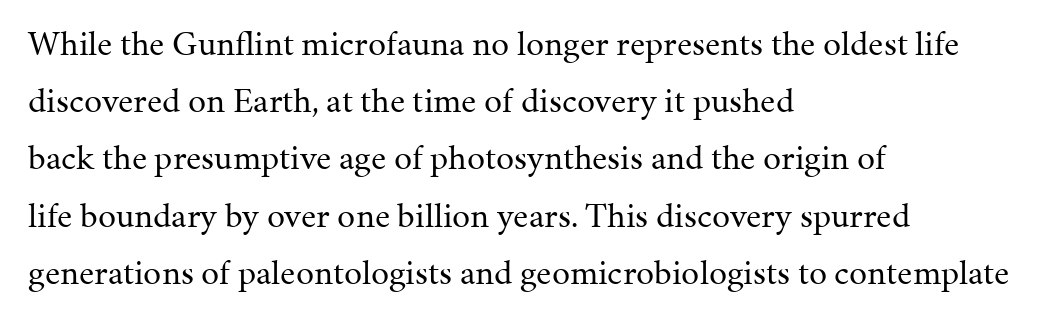
Underline: absent. This sample keeps an unexceptional amount of space between lines. You could not count columns in this text — the font is proportionally spaced. The typography opts for an upright posture over an oblique one. The passage shown is not bold in any degree. Check where the strokes stop: tiny serifs finish them off.
